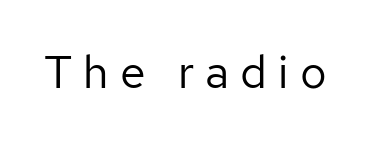
Spacing between characters has been opened up far beyond the box default. Descender tails drop into unmarked territory. The type family on display is of the sans-serif kind. Do the characters align in a grid? No, the font is proportional. A typesetter would mark this as roman, not italic.
